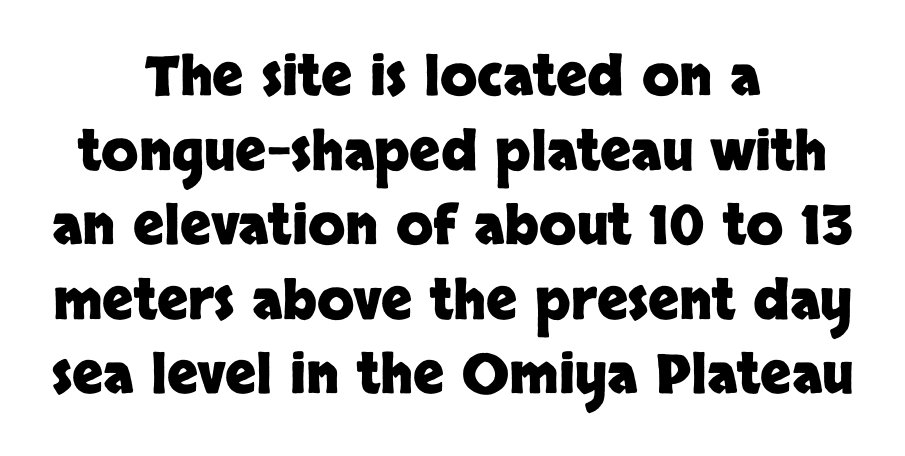
Every letter is thick-stroked: bold, no question. Glyph-to-glyph distance matches everyday printed text. Any mark beneath the type? The region is blank. Which margin do the lines hug? Neither — every line sits in the middle. The passage shown is typed in a proportional face where columns would drift.
